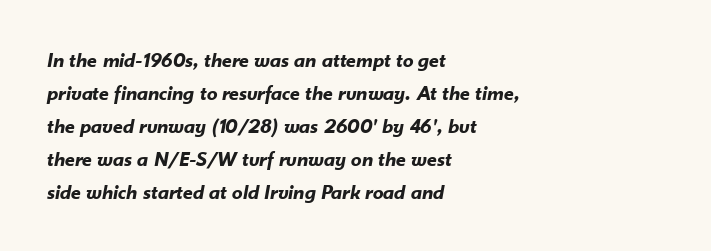
Q: Is the text bold? A: Yes.
Q: Is the text italic (slanted)? A: Yes, it leans right by about 10 degrees.
Q: Is the text underlined? A: No.
Q: How is the paragraph aligned? A: Left-aligned.
Q: Is the spacing between letters normal or unusually wide? A: Normal.
Q: Is the spacing between lines tight, normal or loose? A: Normal.
